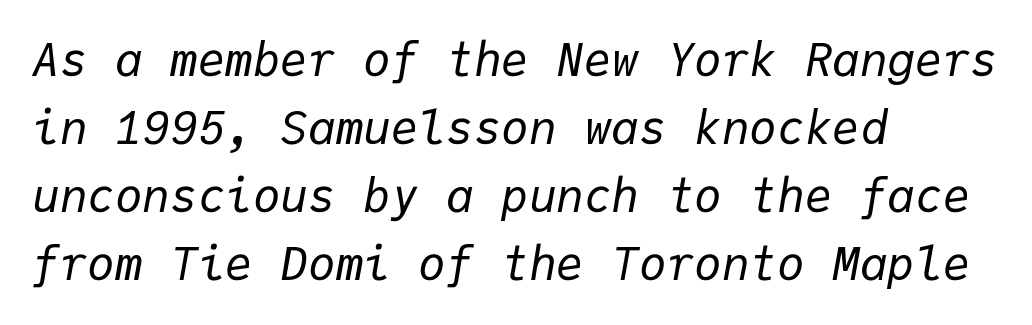
Q: Is the text bold? A: No.
Q: Is the text italic (slanted)? A: Yes, it leans right by about 9 degrees.
Q: Is the text underlined? A: No.
Q: How is the paragraph aligned? A: Left-aligned.
Q: Is the spacing between letters normal or unusually wide? A: Normal.
Q: Is the spacing between lines tight, normal or loose? A: Normal.
Q: Width (condensed, normal, or wide)? A: Normal.
Q: Stroke contrast? A: Low.
Q: x-height? A: Medium.
Q: Monospaced? A: Yes.
